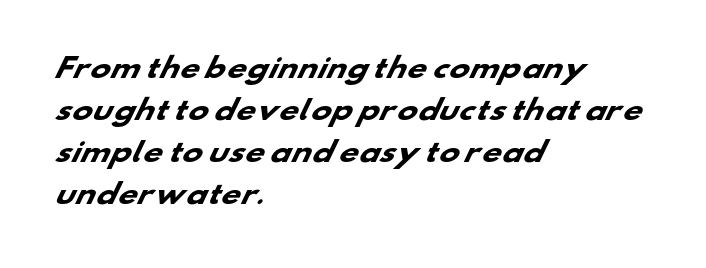
Q: Is the text bold? A: Yes.
Q: Is the text underlined? A: No.
Q: How is the paragraph aligned? A: Left-aligned.
Q: Is the spacing between letters normal or unusually wide? A: Normal.
Q: Is the spacing between lines tight, normal or loose? A: Normal.
